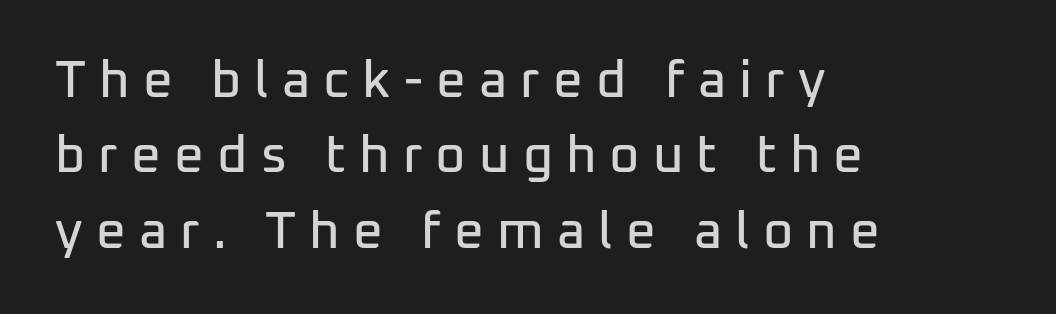
{"serif": "no", "italic": "no", "width": "normal", "stroke_contrast": "low", "x_height": "medium", "monospaced": "no", "underline": "no", "align": "left", "line_spacing": "normal", "line_spacing_ratio": 1.45, "letter_spacing": "wide", "letter_spacing_em": 0.25, "glyph_px": 52}
